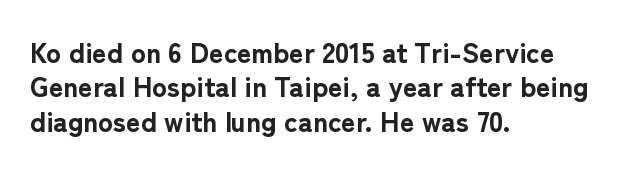
{"serif": "no", "italic": "no", "bold": "yes", "weight": "bold", "width": "normal", "stroke_contrast": "low", "x_height": "medium", "monospaced": "no", "underline": "no", "align": "left", "line_spacing_ratio": 1.23, "letter_spacing": "normal", "letter_spacing_em": 0.0, "glyph_px": 28}
